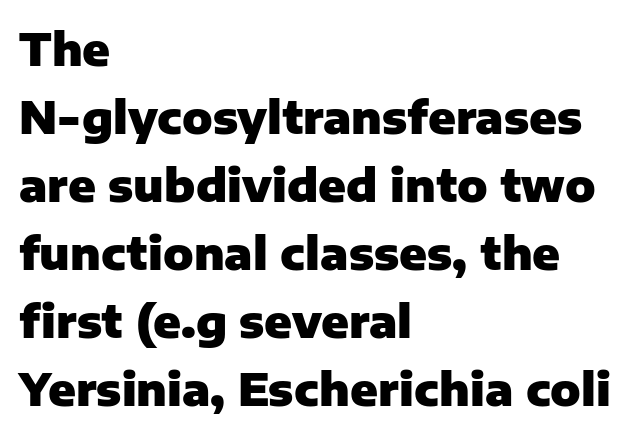
Q: Is the text bold? A: Yes.
Q: Is the text italic (slanted)? A: No, it is upright.
Q: Is the typeface a serif or a sans-serif typeface? A: Sans-serif.
Q: Is the text underlined? A: No.
Q: How is the paragraph aligned? A: Left-aligned.
Q: Is the spacing between letters normal or unusually wide? A: Normal.
Q: Is the spacing between lines tight, normal or loose? A: Normal.
Q: Width (condensed, normal, or wide)? A: Normal.
Q: Stroke contrast? A: Low.
Q: x-height? A: Medium.
Q: Monospaced? A: No.
